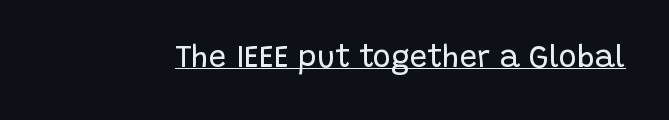
Q: Is the text bold? A: No.
Q: Is the text italic (slanted)? A: No, it is upright.
Q: Is the typeface a serif or a sans-serif typeface? A: Sans-serif.
Q: Is the text underlined? A: Yes.
Q: Is the spacing between letters normal or unusually wide? A: Normal.
Q: Width (condensed, normal, or wide)? A: Normal.
Q: Stroke contrast? A: Low.
Q: x-height? A: Large.
Q: Monospaced? A: No.
